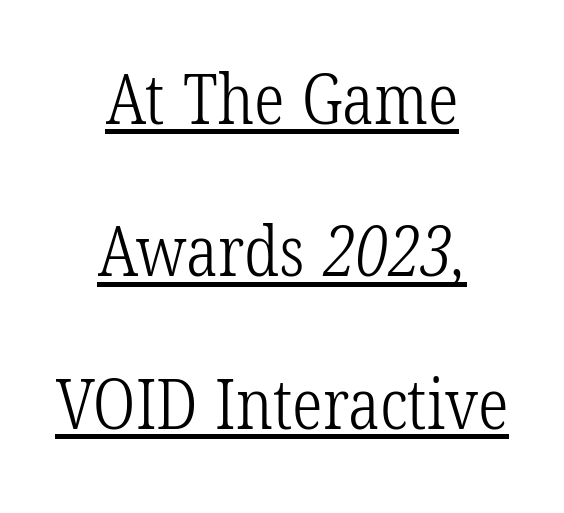
{"serif": "yes", "bold": "no", "weight": "light", "width": "condensed", "stroke_contrast": "low", "x_height": "medium", "monospaced": "no", "underline": "yes", "align": "center", "line_spacing": "loose", "line_spacing_ratio": 2.21, "letter_spacing": "normal", "letter_spacing_em": 0.0, "glyph_px": 69}
